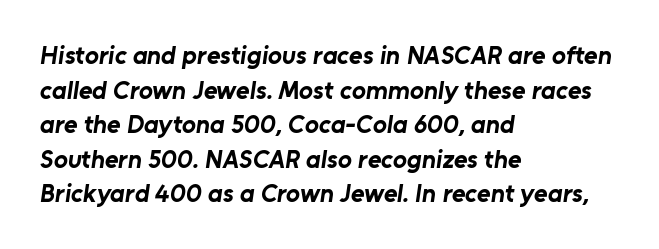
A dark, heavy texture on the line: the type is bold. The paragraph has a hard left edge and a soft right edge. Underline: absent. In terms of leading, this rendering sits right in the middle. In terms of letterspacing, this is plain default setting.
